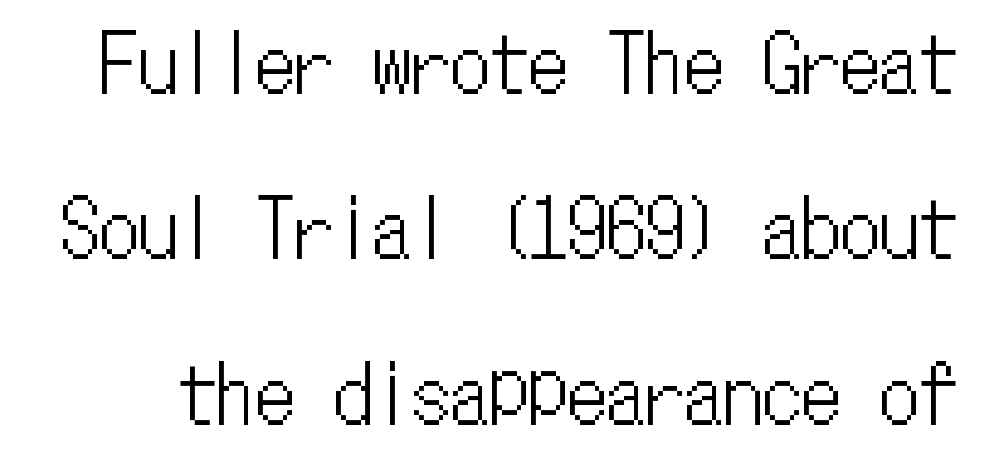
{"italic": "no", "width": "condensed", "stroke_contrast": "low", "x_height": "medium", "monospaced": "yes", "underline": "no", "line_spacing": "loose", "line_spacing_ratio": 2.12, "letter_spacing": "normal", "letter_spacing_em": 0.0, "glyph_px": 78}
